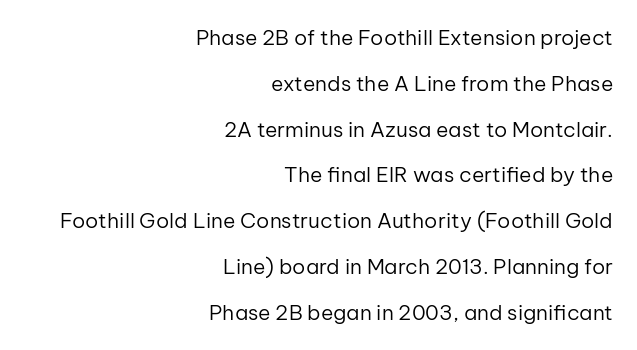
The vertical gap from one line to the next is large. Reading down the block, your eye finds every line finishing at a fixed right position. No word sits above an underline. The rendering keeps characters at their native spacing. The lettering stays uniformly vertical, giving the passage a roman look. The characters are drawn with everyday or finer stroke widths.
